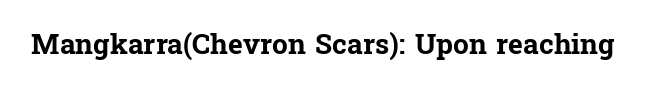
Every stem runs plumb, perpendicular to the baseline. Descenders are the only things crossing below the line. The glyphs in this specimen are seriffed. Set as a true bold cut, around the 700 mark. Tracking value appears to be zero — textbook default spacing.
